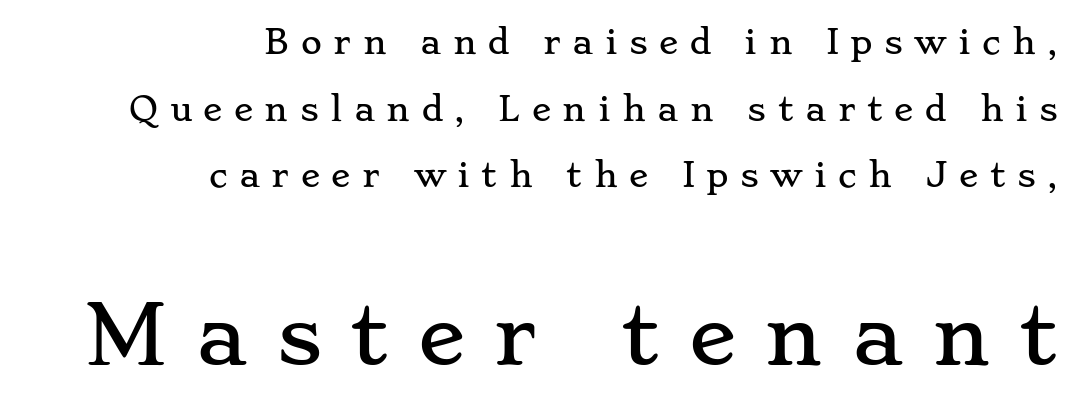
Compared with typical body copy, the letter spacing here is much looser. Line endings align vertically; line beginnings do not. Style check: upright. One glance says open: line gaps are wider than usual. The area under the type is left untouched. Bigger letters appear in the bottom chunk; the top chunk is reduced.
